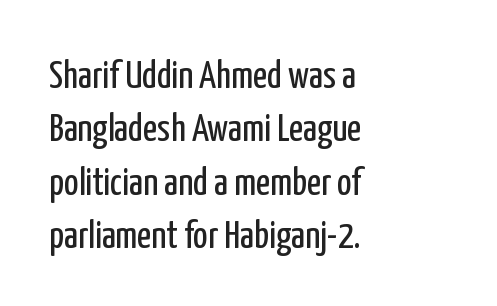
The image shows 39 px regular-weight, condensed sans-serif type, upright; set left-aligned, normal line spacing (1.37x), normal letter spacing, not underlined; low stroke contrast and a medium x-height.
